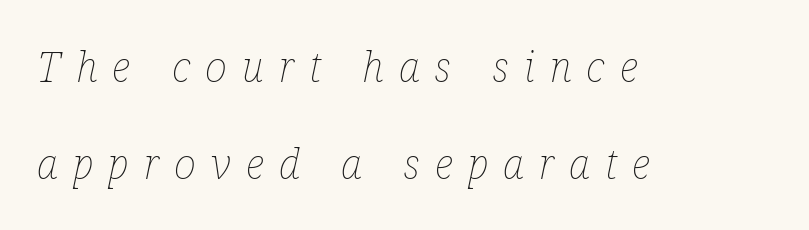
Line spacing here is loose. Beneath every word, the page is bare. Looks like regular typesetting: each glyph gets only the width it needs. Short and long lines alike share a common starting point at left. You could only call the tracking loose — the letters float apart.
